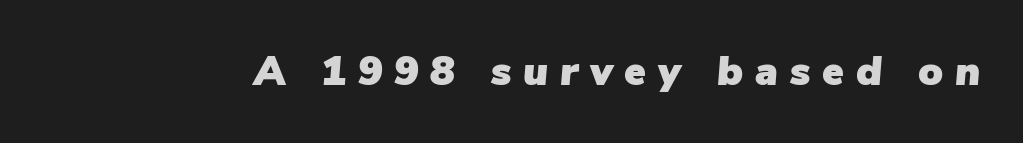
Q: Is the text italic (slanted)? A: Yes, it leans right by about 5 degrees.
Q: Is the text underlined? A: No.
Q: Is the spacing between letters normal or unusually wide? A: Unusually wide.
Q: Width (condensed, normal, or wide)? A: Normal.
Q: Stroke contrast? A: Low.
Q: x-height? A: Medium.
Q: Monospaced? A: No.
